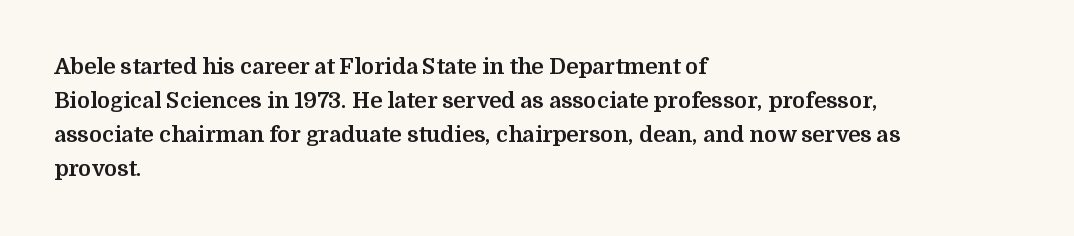
The lettering holds an erect, upright posture throughout. No word sits above an underline. Thick stems and heavy bowls — unmistakably bold. How are the letters spaced? Ordinarily, with no added tracking. Line beginnings align vertically; line endings do not.
